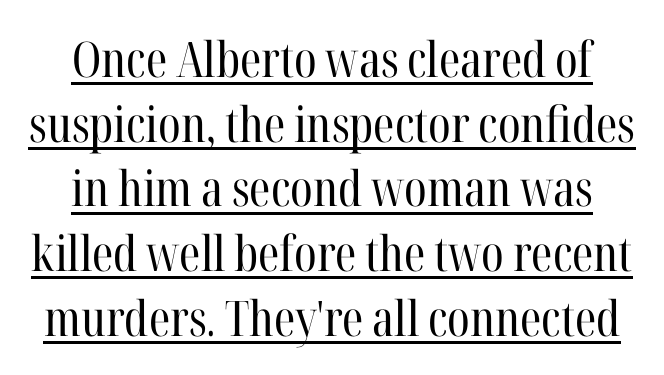
To sum up the face: it has serifs. This reads as an unemphasized weight, regular at the heaviest. The string is rendered with underlining switched on. Notice how descenders clear the ascenders below comfortably — that's standard leading.
